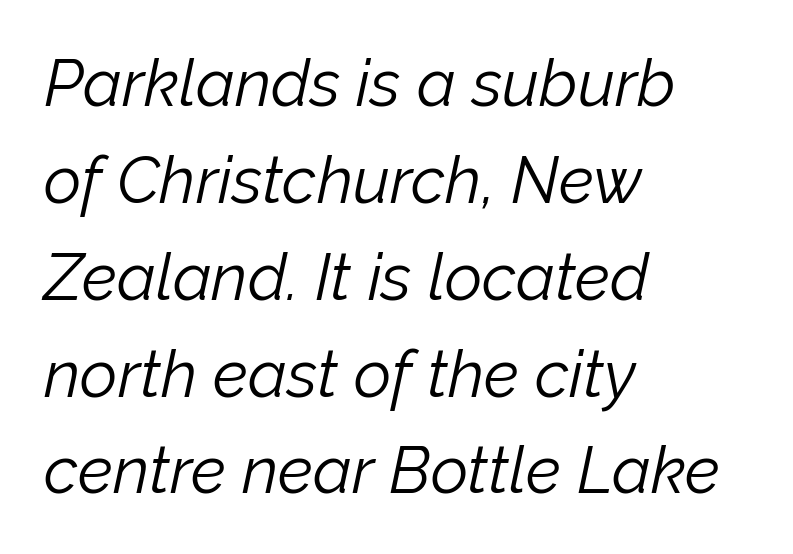
Q: Is the text bold? A: No.
Q: Is the text italic (slanted)? A: Yes, it leans right by about 12 degrees.
Q: Is the text underlined? A: No.
Q: How is the paragraph aligned? A: Left-aligned.
Q: Is the spacing between letters normal or unusually wide? A: Normal.
Q: Is the spacing between lines tight, normal or loose? A: Normal.
Q: Width (condensed, normal, or wide)? A: Normal.
Q: Stroke contrast? A: Low.
Q: x-height? A: Medium.
Q: Monospaced? A: No.
